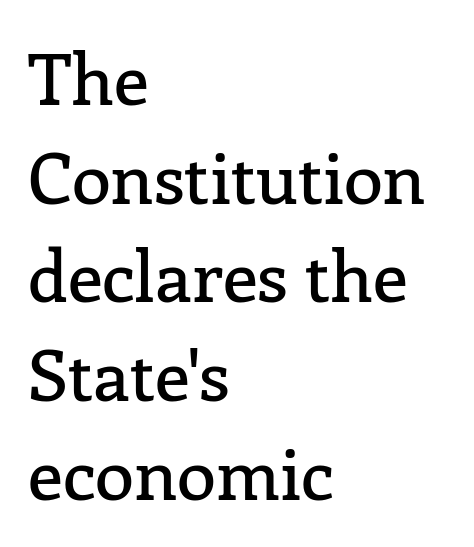
Leading: standard. The letters carry serifs — small finishing strokes at the ends of their stems. These lines are set flush left with a ragged right edge. Does extra space separate the letters? No, they use regular spacing. This rendering features lettering with no underline.
